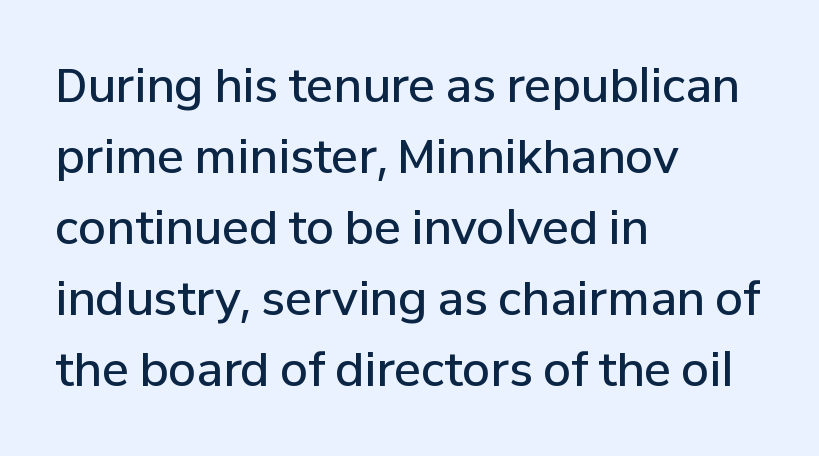
The gaps between neighbouring characters are ordinary and unremarkable. Clear beneath every line of the passage. The face used here is proportionally spaced, like ordinary book or web type. Is the block centered? No — it sits flush against the left margin. Evenly set lines give the paragraph a standard silhouette. Does the type have serifs? No, each stem ends abruptly.
